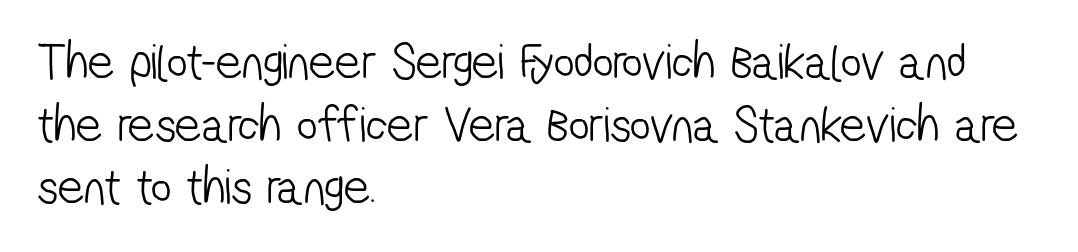
The image shows 51 px light, condensed sans-serif type; set left-aligned, line spacing 1.23x, normal letter spacing, not underlined; low stroke contrast and a medium x-height.
